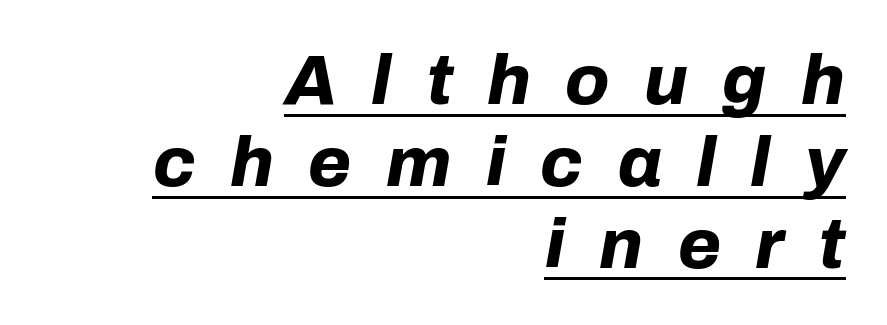
The image shows 70 px bold type, italic (leaning right); set right-aligned, line spacing 1.17x, unusually wide letter spacing (+0.49 em), underlined; low stroke contrast and a medium x-height.
